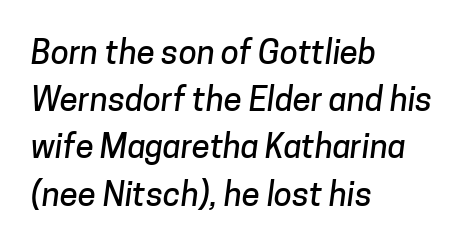
Casual observation: everything's shoved over to the left. Characters follow at the spacing the type designer built in. Character widths vary here, with narrow letters taking less room than wide ones. Anything drawn beneath the words? Only blank space. Note: no serifs on the glyphs. This sample keeps an unexceptional amount of space between lines.
